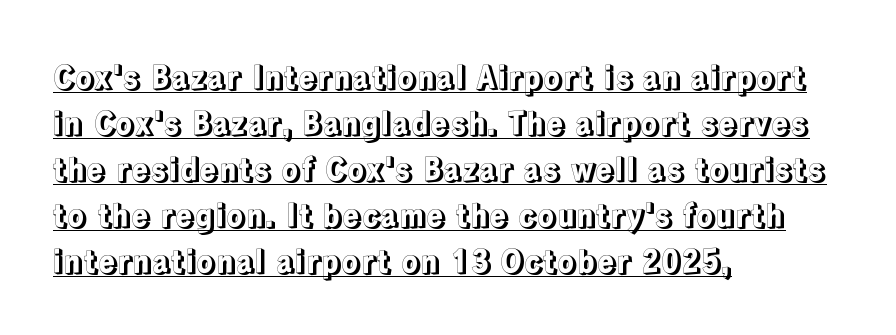
{"italic": "no", "width": "normal", "x_height": "medium", "monospaced": "no", "underline": "yes", "align": "left", "line_spacing": "normal", "line_spacing_ratio": 1.48, "letter_spacing": "normal", "letter_spacing_em": 0.0, "glyph_px": 31}
